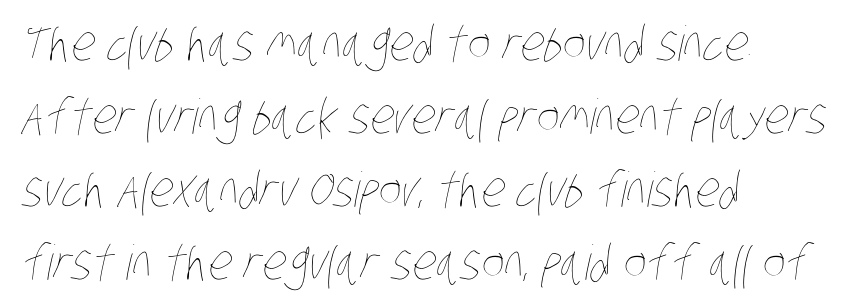
Q: Is the text bold? A: No.
Q: Is the text underlined? A: No.
Q: How is the paragraph aligned? A: Left-aligned.
Q: Is the spacing between letters normal or unusually wide? A: Normal.
Q: Is the spacing between lines tight, normal or loose? A: Normal.
Q: Width (condensed, normal, or wide)? A: Condensed.
Q: Stroke contrast? A: Low.
Q: x-height? A: Large.
Q: Monospaced? A: No.
